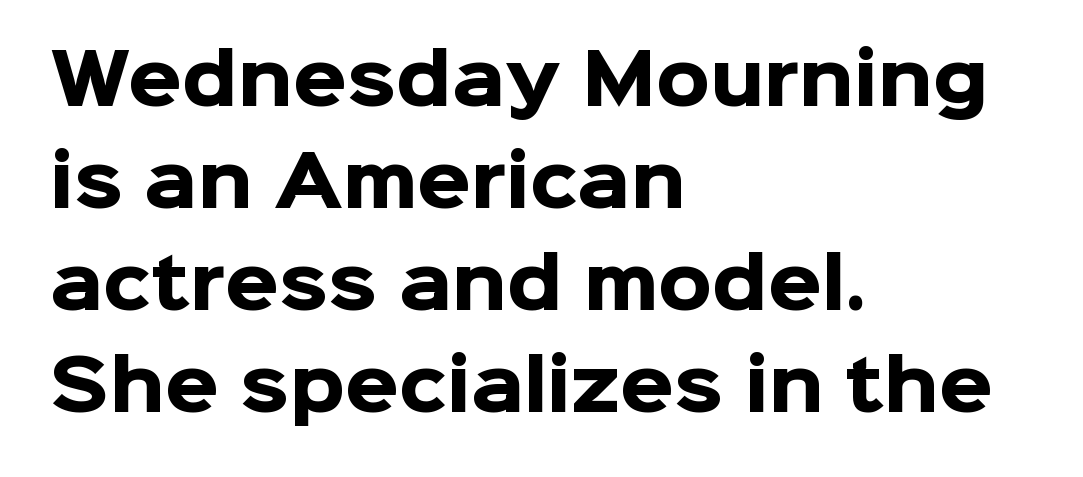
Q: Is the text bold? A: Yes.
Q: Is the text italic (slanted)? A: No, it is upright.
Q: Is the typeface a serif or a sans-serif typeface? A: Sans-serif.
Q: Is the text underlined? A: No.
Q: How is the paragraph aligned? A: Left-aligned.
Q: Is the spacing between letters normal or unusually wide? A: Normal.
Q: Is the spacing between lines tight, normal or loose? A: Normal.
Q: Width (condensed, normal, or wide)? A: Normal.
Q: Stroke contrast? A: Low.
Q: x-height? A: Medium.
Q: Monospaced? A: No.
